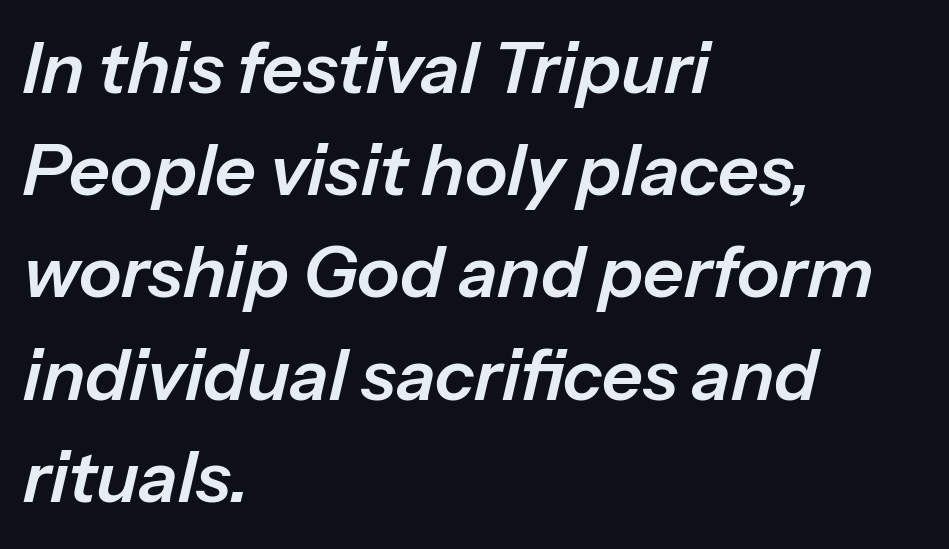
Q: Is the text italic (slanted)? A: Yes, it leans right by about 13 degrees.
Q: Is the text underlined? A: No.
Q: How is the paragraph aligned? A: Left-aligned.
Q: Is the spacing between letters normal or unusually wide? A: Normal.
Q: Is the spacing between lines tight, normal or loose? A: Normal.
Q: Width (condensed, normal, or wide)? A: Normal.
Q: Stroke contrast? A: Low.
Q: x-height? A: Medium.
Q: Monospaced? A: No.
